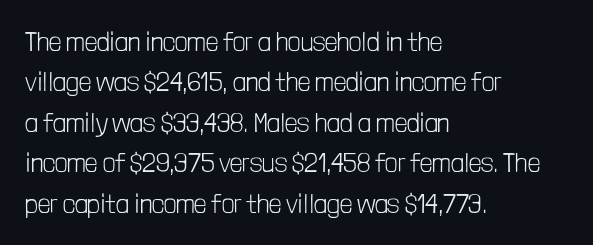
Q: Is the text bold? A: No.
Q: Is the text italic (slanted)? A: No, it is upright.
Q: Is the text underlined? A: No.
Q: How is the paragraph aligned? A: Left-aligned.
Q: Is the spacing between letters normal or unusually wide? A: Normal.
Q: Is the spacing between lines tight, normal or loose? A: Normal.
